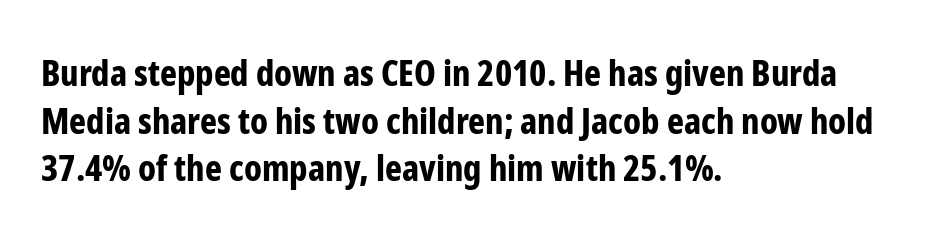
Q: Is the text bold? A: Yes.
Q: Is the text italic (slanted)? A: No, it is upright.
Q: Is the typeface a serif or a sans-serif typeface? A: Sans-serif.
Q: Is the text underlined? A: No.
Q: How is the paragraph aligned? A: Left-aligned.
Q: Is the spacing between letters normal or unusually wide? A: Normal.
Q: Is the spacing between lines tight, normal or loose? A: Normal.
Q: Width (condensed, normal, or wide)? A: Condensed.
Q: Stroke contrast? A: Low.
Q: x-height? A: Medium.
Q: Monospaced? A: No.
